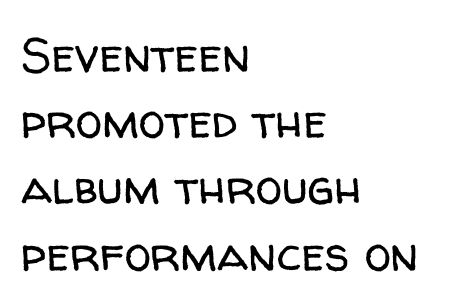
This is roman type, the default non-slanted kind. The letterforms sit shoulder to shoulder at normal distance. Layout note: lines flush left. Decoration check: the copy has no underline. Heaviness? Minimal to ordinary, like unemphasized prose. Each letter's strokes conclude bluntly, with no projecting serifs.
